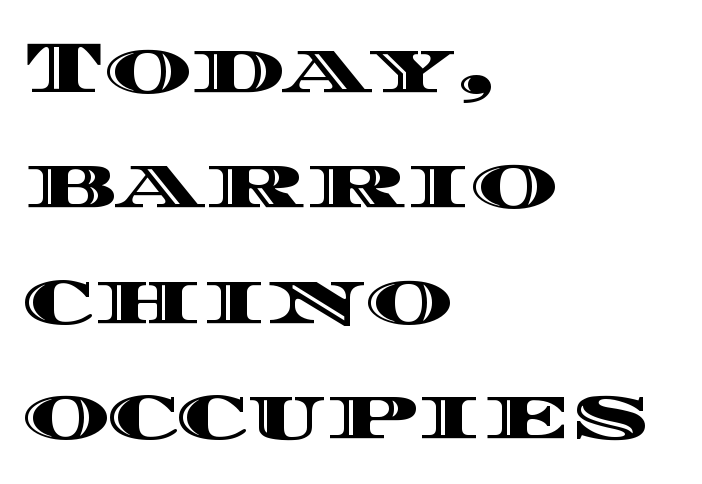
{"italic": "no", "width": "wide", "x_height": "large", "monospaced": "no", "underline": "no", "align": "left", "line_spacing": "normal", "line_spacing_ratio": 1.56, "letter_spacing": "normal", "letter_spacing_em": 0.0, "glyph_px": 74}
